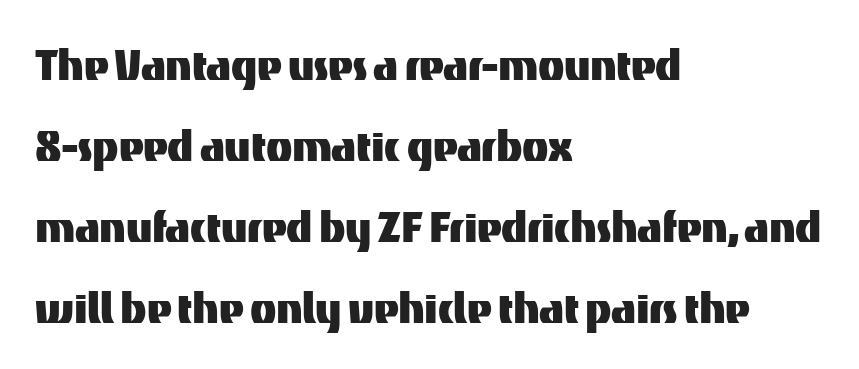
The image shows 54 px sans-serif type, upright; set left-aligned, normal line spacing (1.5x), normal letter spacing, not underlined; medium stroke contrast and a medium x-height.
